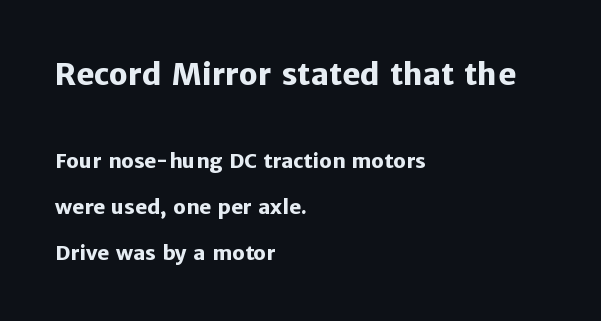
{"serif": "no", "italic": "no", "bold": "yes", "weight": "heavy", "width": "normal", "stroke_contrast": "low", "x_height": "medium", "monospaced": "no", "underline": "no", "align": "left", "line_spacing": "loose", "line_spacing_ratio": 2.3, "letter_spacing": "normal", "letter_spacing_em": 0.0, "larger_block": "first", "size_ratio": 1.5, "glyph_px": 30}
